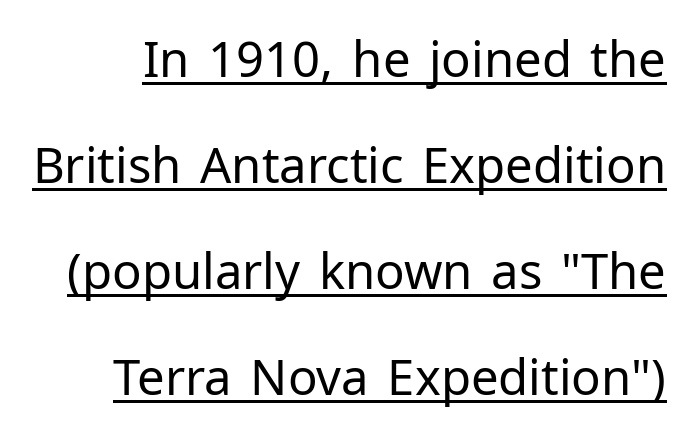
Q: Is the text bold? A: No.
Q: Is the text italic (slanted)? A: No, it is upright.
Q: Is the typeface a serif or a sans-serif typeface? A: Sans-serif.
Q: Is the text underlined? A: Yes.
Q: Is the spacing between letters normal or unusually wide? A: Normal.
Q: Is the spacing between lines tight, normal or loose? A: Loose.
Q: Width (condensed, normal, or wide)? A: Normal.
Q: Stroke contrast? A: Low.
Q: x-height? A: Medium.
Q: Monospaced? A: No.
